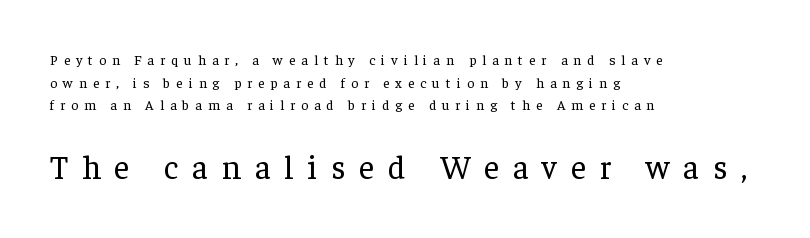
The image shows 33 px regular-weight serif type, upright; set left-aligned, normal line spacing (1.62x), unusually wide letter spacing (+0.42 em), not underlined; the second (bottom) block is 2.36x larger; low stroke contrast and a medium x-height.
